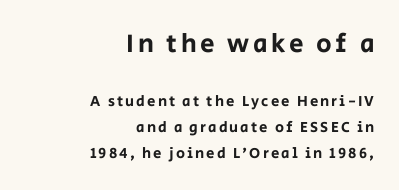
Descenders are the only things crossing below the line. The font's upright variant was chosen for this text. Short and long lines alike share a common ending point at right. Typesetter's note — upper block bumped up in size, lower block left smaller.
